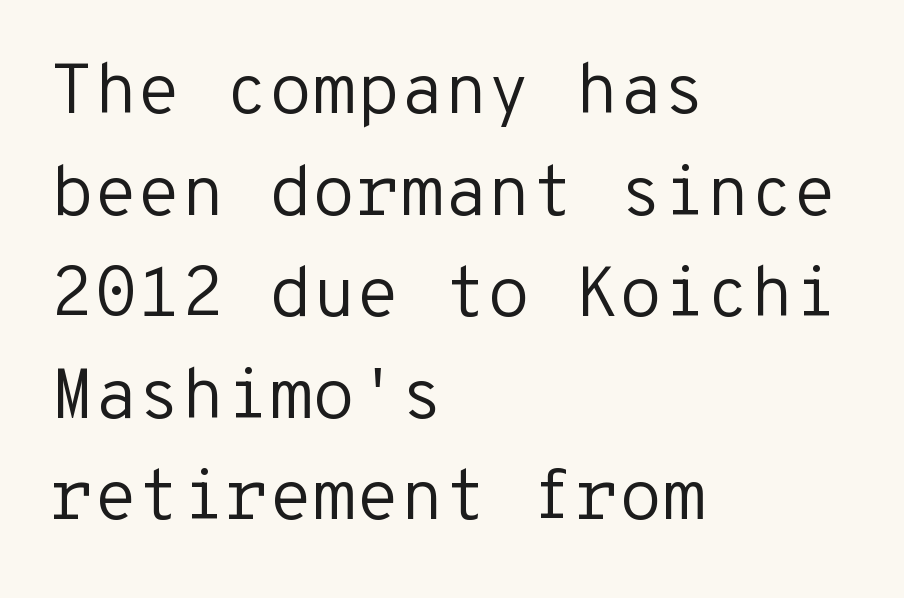
The image shows 71 px regular-weight sans-serif type, upright, monospaced; set left-aligned, normal line spacing (1.43x), normal letter spacing, not underlined; low stroke contrast and a medium x-height.
